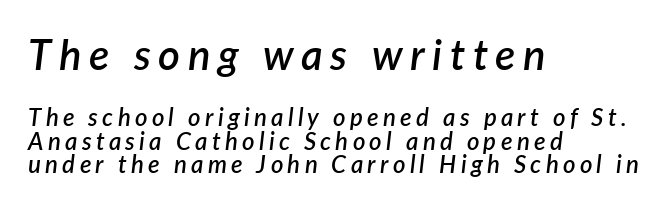
Q: Is the text bold? A: Semi-bold.
Q: Is the text italic (slanted)? A: Yes, it leans right by about 7 degrees.
Q: Is the text underlined? A: No.
Q: How is the paragraph aligned? A: Left-aligned.
Q: Is the spacing between lines tight, normal or loose? A: Tight.
Q: Which block of text is set in a larger size, the first (top) or the second (bottom)? A: The first (top) one.
Q: Width (condensed, normal, or wide)? A: Normal.
Q: Stroke contrast? A: Low.
Q: x-height? A: Medium.
Q: Monospaced? A: No.
